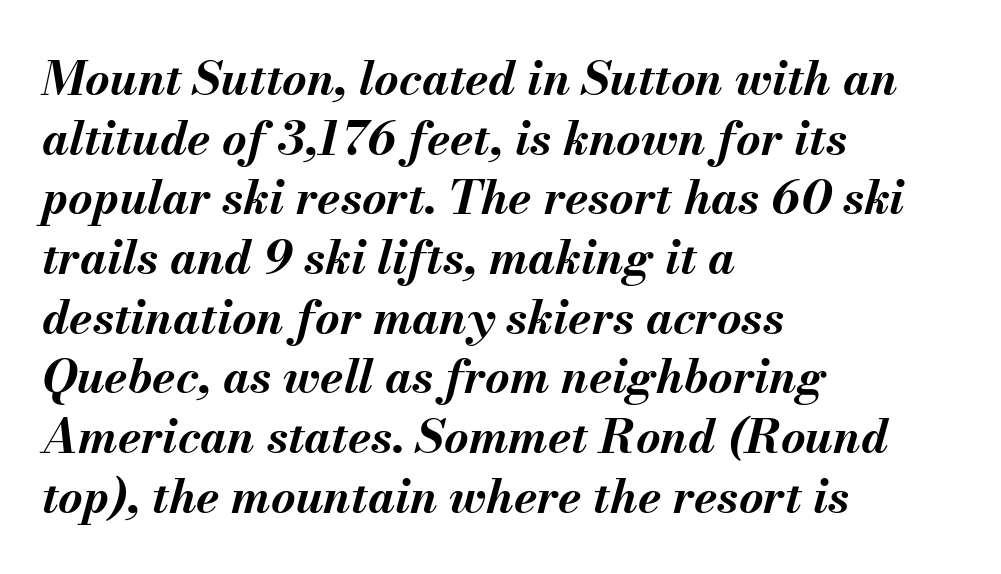
The image shows 47 px bold type, italic (leaning right); set left-aligned, normal line spacing (1.27x), normal letter spacing, not underlined; medium stroke contrast and a small x-height.
